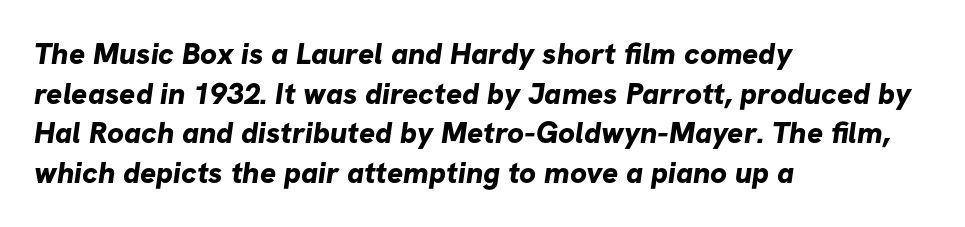
The image shows 30 px bold sans-serif type; set left-aligned, normal line spacing (1.32x), normal letter spacing, not underlined; low stroke contrast and a medium x-height.
